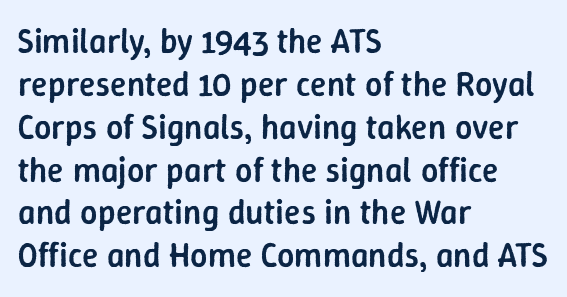
Looks like regular typesetting: each glyph gets only the width it needs. Its strokes are somewhat broadened, the hallmark of semibold type. Evenly set lines give the paragraph a standard silhouette. The string is rendered with underlining switched off.
